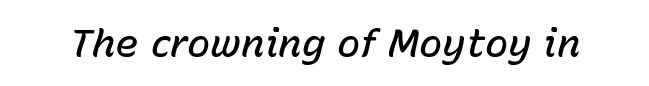
The image shows 39 px semibold type, italic (leaning right); set normal letter spacing, not underlined; low stroke contrast and a medium x-height.
